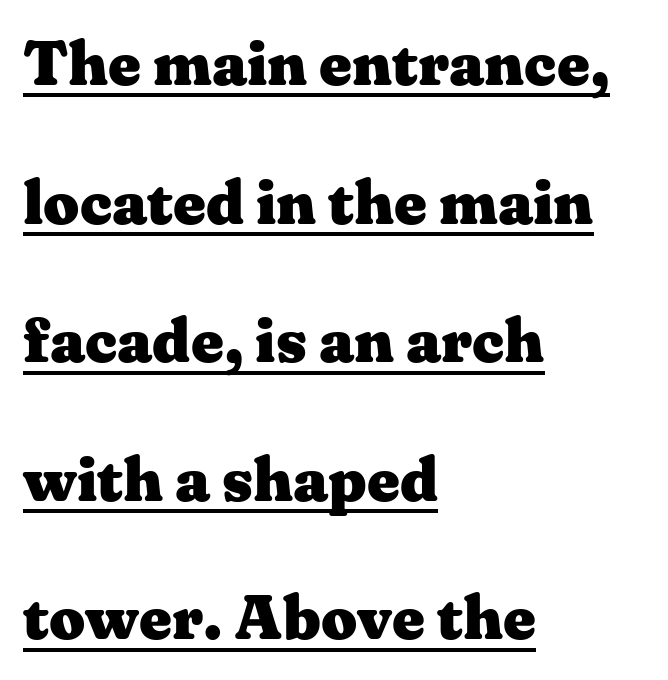
{"serif": "yes", "italic": "no", "bold": "yes", "weight": "heavy", "width": "wide", "stroke_contrast": "medium", "x_height": "medium", "monospaced": "no", "underline": "yes", "align": "left", "line_spacing": "loose", "line_spacing_ratio": 2.2, "letter_spacing": "normal", "letter_spacing_em": 0.0, "glyph_px": 63}
